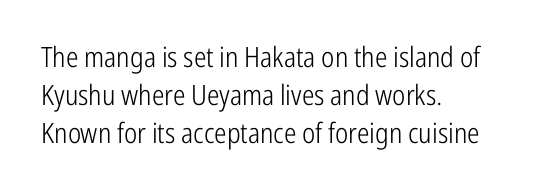
Q: Is the text bold? A: No.
Q: Is the text italic (slanted)? A: No, it is upright.
Q: Is the typeface a serif or a sans-serif typeface? A: Sans-serif.
Q: Is the text underlined? A: No.
Q: How is the paragraph aligned? A: Left-aligned.
Q: Is the spacing between letters normal or unusually wide? A: Normal.
Q: Is the spacing between lines tight, normal or loose? A: Normal.
Q: Width (condensed, normal, or wide)? A: Condensed.
Q: Stroke contrast? A: Low.
Q: x-height? A: Medium.
Q: Monospaced? A: No.
